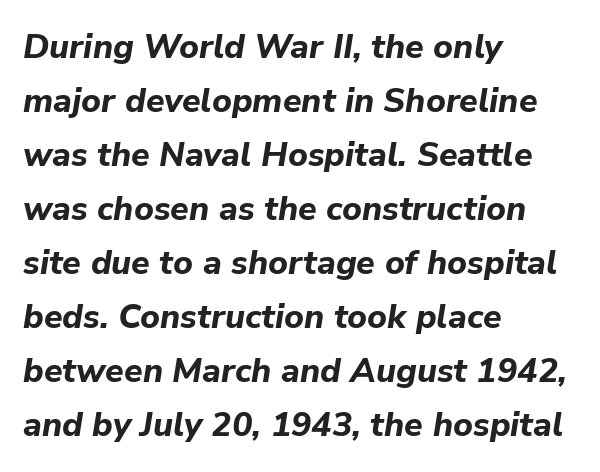
The image shows 34 px bold type, italic (leaning right); set left-aligned, normal line spacing (1.59x), normal letter spacing, not underlined; low stroke contrast and a medium x-height.
